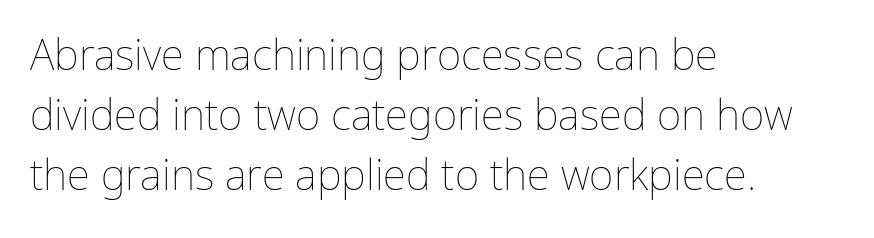
{"italic": "no", "bold": "no", "weight": "thin", "width": "normal", "stroke_contrast": "low", "x_height": "medium", "monospaced": "no", "underline": "no", "align": "left", "line_spacing": "normal", "line_spacing_ratio": 1.43, "letter_spacing": "normal", "letter_spacing_em": 0.0, "glyph_px": 42}
